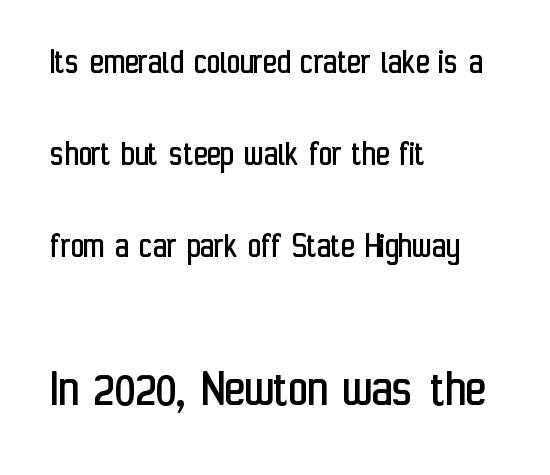
Nothing heavy about these letters — not bold at all. The face used here is a sans, in the tradition of grotesques and geometrics. The letters in the lower block stand taller than those in the block above. The paragraph has a hard left edge and a soft right edge.
